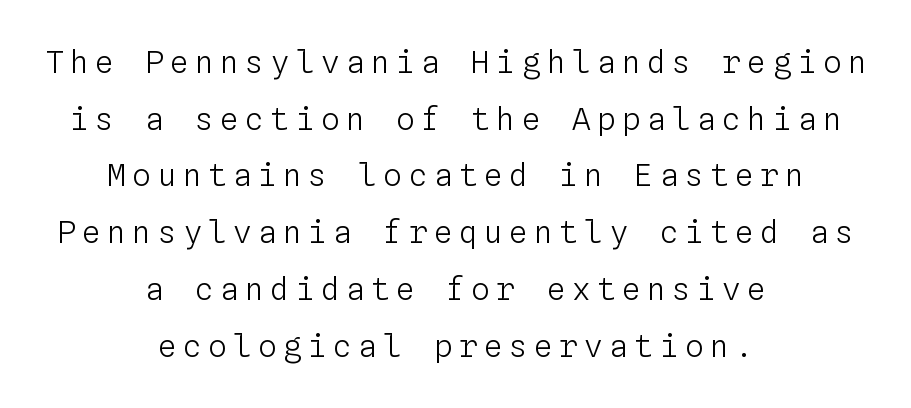
{"italic": "no", "bold": "no", "weight": "light", "width": "normal", "stroke_contrast": "low", "x_height": "medium", "monospaced": "yes", "underline": "no", "align": "center", "line_spacing_ratio": 1.83, "letter_spacing": "wide", "letter_spacing_em": 0.21, "glyph_px": 31}
